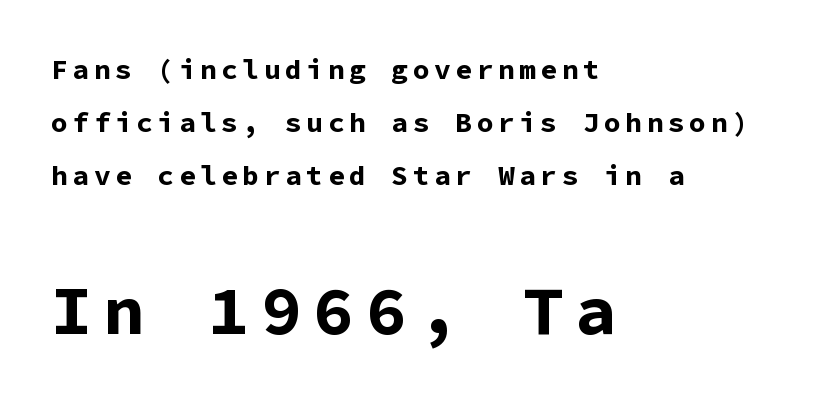
Letters rest on an invisible, unmarked baseline. Do the letters lean? They stand straight. Notice how the passage keeps a crisp vertical edge on the left only. In terms of weight, the rendering is a true, heavy bold.
